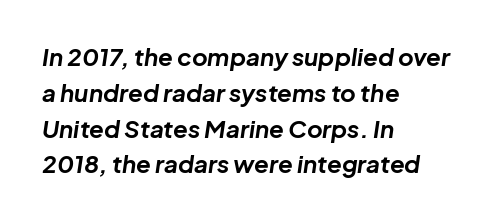
{"italic": "yes", "lean": "right", "slant_degrees": 8, "bold": "yes", "underline": "no", "align": "left", "line_spacing": "normal", "line_spacing_ratio": 1.49, "letter_spacing": "normal", "letter_spacing_em": 0.0, "glyph_px": 24}
